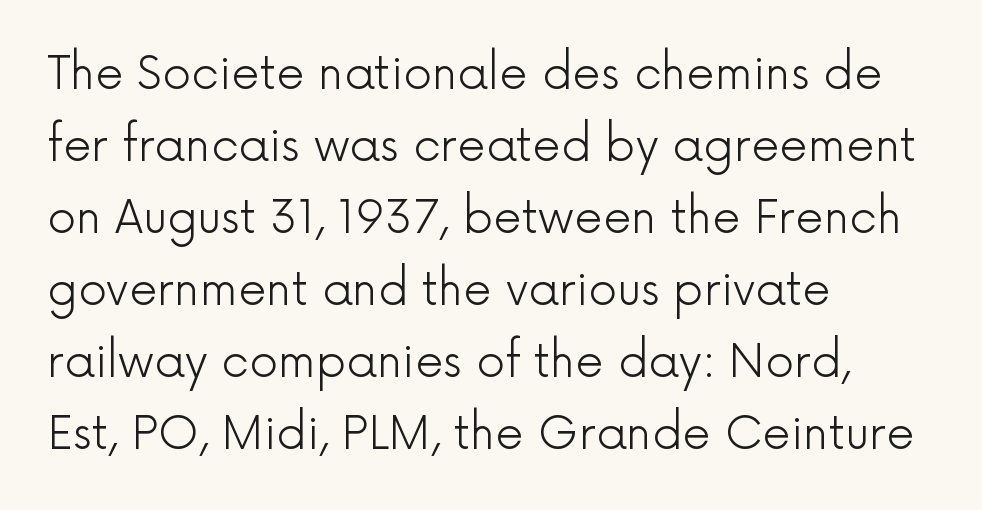
The image shows 45 px light sans-serif type, upright; set left-aligned, normal line spacing (1.6x), normal letter spacing, not underlined; a medium x-height.
